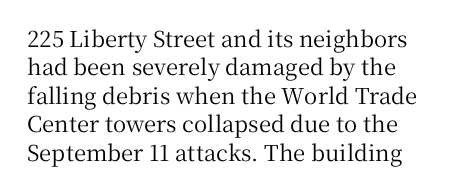
If you measured baseline to baseline, you'd find a middling distance. Glyph-to-glyph distance matches everyday printed text. Any mark beneath the type? The region is blank. Tall strokes in this sample are plumb rather than angled.
